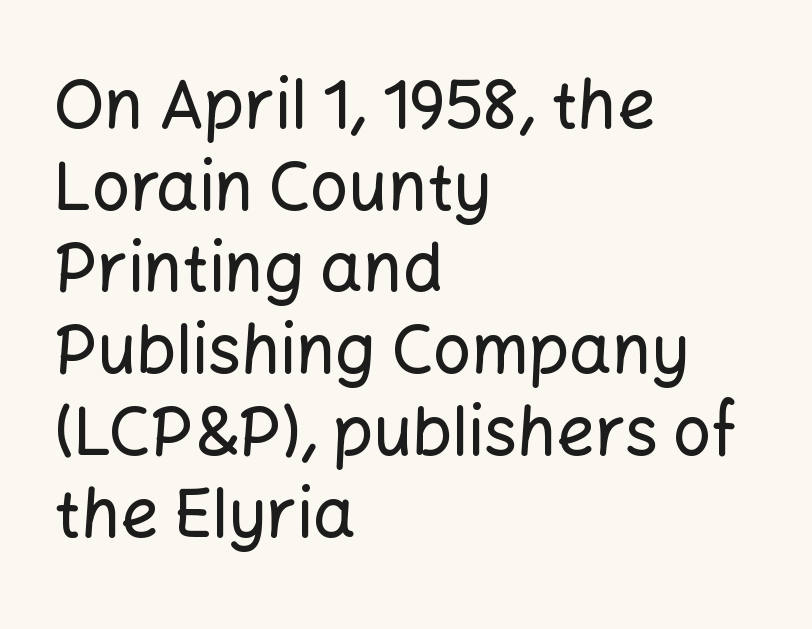
Q: Is the text italic (slanted)? A: No, it is upright.
Q: Is the typeface a serif or a sans-serif typeface? A: Sans-serif.
Q: Is the text underlined? A: No.
Q: How is the paragraph aligned? A: Left-aligned.
Q: Is the spacing between letters normal or unusually wide? A: Normal.
Q: Width (condensed, normal, or wide)? A: Normal.
Q: Stroke contrast? A: Low.
Q: x-height? A: Medium.
Q: Monospaced? A: No.
